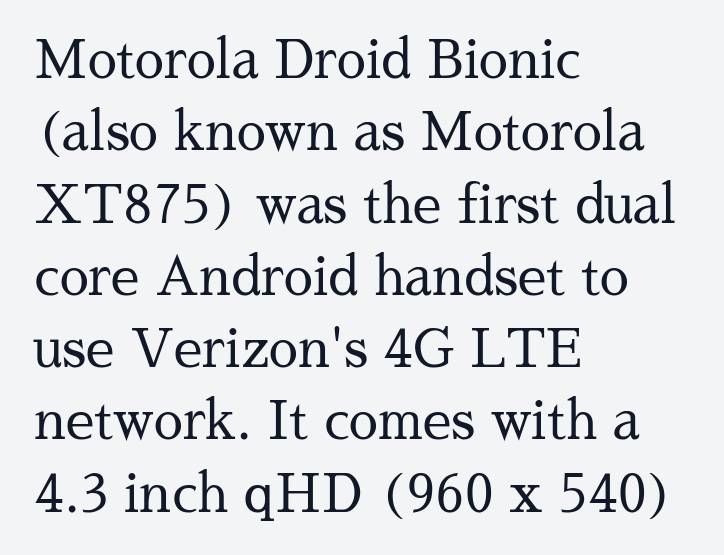
Nobody touched the tracking dial on this one. The rag falls on the right side of this text block. This is the regular roman posture of the typeface. Caption: face not bold, strokes unweighted. The characters display serif detailing at their extremities. Each letter keeps its own natural width here, so spacing adapts to shape.
